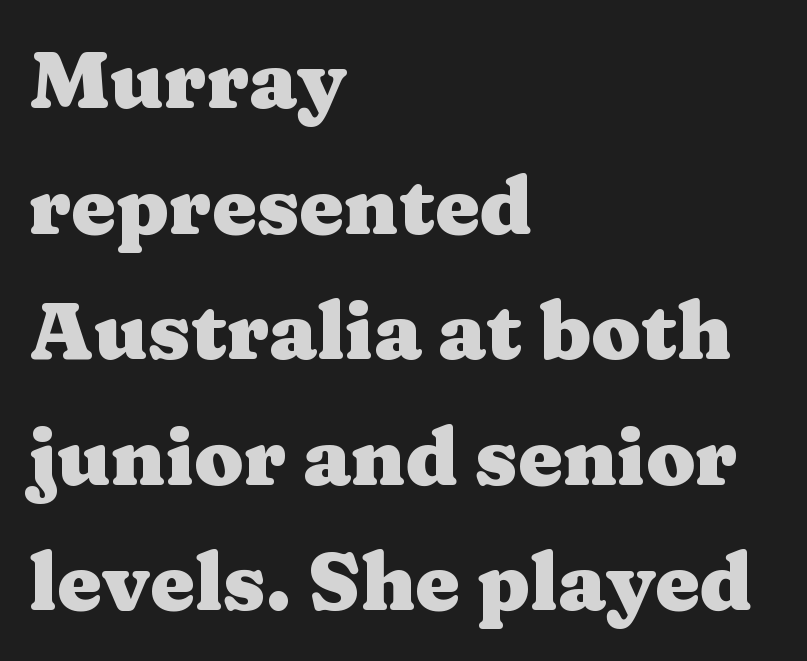
{"serif": "yes", "italic": "no", "bold": "yes", "weight": "heavy", "width": "wide", "stroke_contrast": "medium", "x_height": "medium", "monospaced": "no", "underline": "no", "align": "left", "line_spacing": "normal", "line_spacing_ratio": 1.57, "letter_spacing": "normal", "letter_spacing_em": 0.0, "glyph_px": 80}
